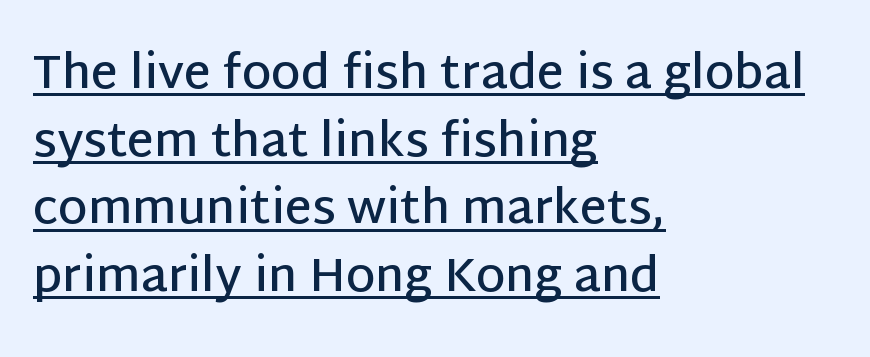
Stroke thickness is moderately raised; the sample reads as semibold. The gaps between neighbouring characters are ordinary and unremarkable. A baseline rule has been typeset under these characters. Posture: vertical. Horizontally, the lines are justified to the leading edge only.
